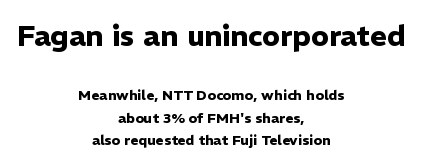
This sample uses plain, unmodified letter spacing. Only glyphs here, with clear space below each row. You get the large type first, then a drop to smaller type. Varying glyph widths throughout — classic text-font behaviour. The paragraph has two soft edges and a firm central axis.
